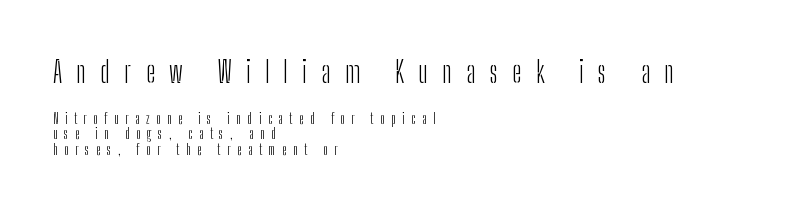
The letters in the upper block stand taller than those in the block below. Posture: vertical. A student would call this left alignment; a typographer would say flush left, rag right. These lines are rendered in a variable-pitch font. Compared with a typical body face, this is equally light or lighter still. Look at the tracking — it's clearly loosened, letters drifting apart.
